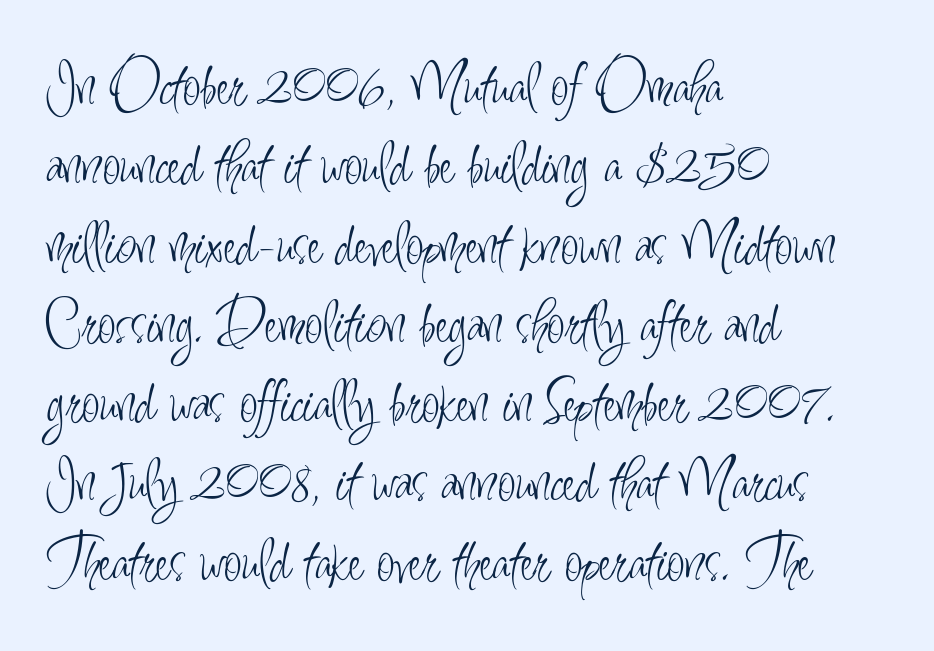
The image shows 65 px light, condensed sans-serif type; set left-aligned, line spacing 1.22x, normal letter spacing, not underlined; low stroke contrast and a small x-height.
